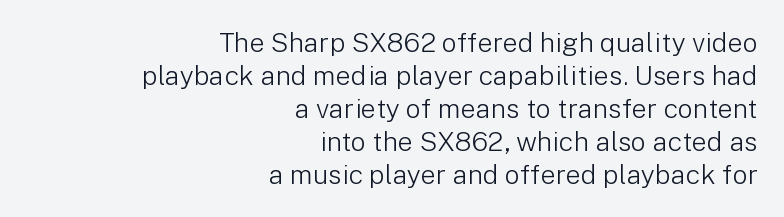
{"italic": "no", "bold": "no", "underline": "no", "align": "right", "line_spacing_ratio": 1.22, "letter_spacing": "normal", "letter_spacing_em": 0.0, "glyph_px": 27}
